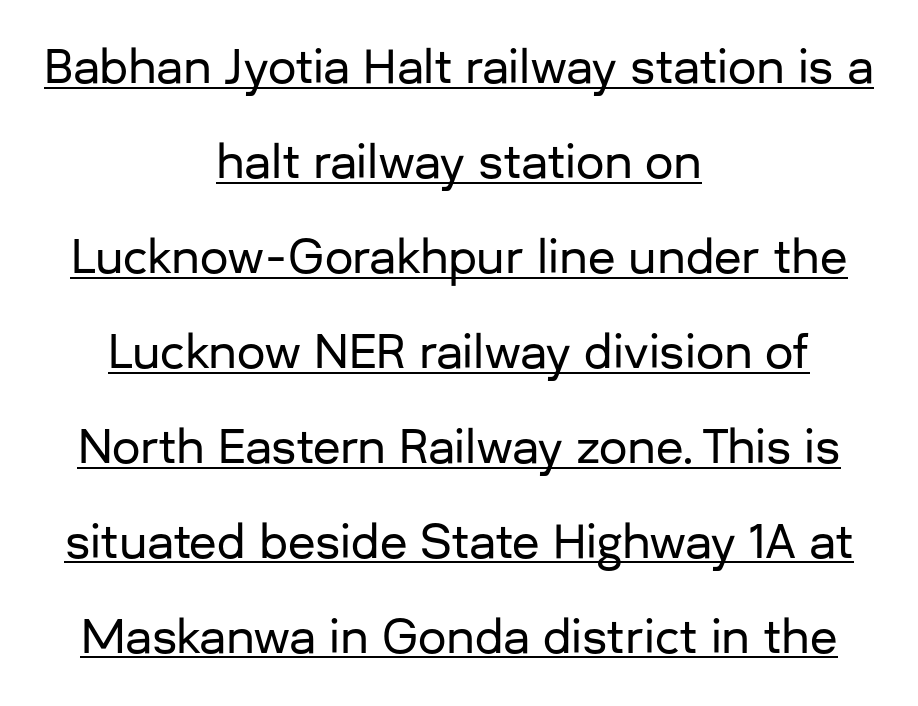
The image shows 45 px sans-serif type, upright; set centered, loose line spacing (2.11x), normal letter spacing, underlined; low stroke contrast and a medium x-height.
